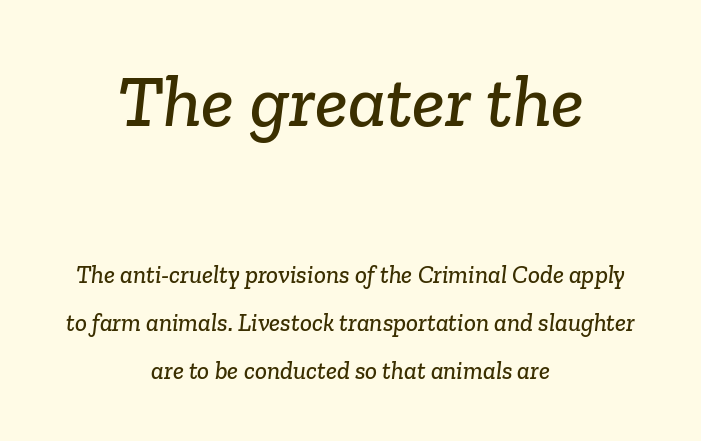
{"serif": "yes", "width": "normal", "stroke_contrast": "low", "x_height": "medium", "monospaced": "no", "underline": "no", "align": "center", "line_spacing": "loose", "line_spacing_ratio": 1.92, "letter_spacing": "normal", "letter_spacing_em": 0.0, "larger_block": "first", "size_ratio": 3.0, "glyph_px": 75}
